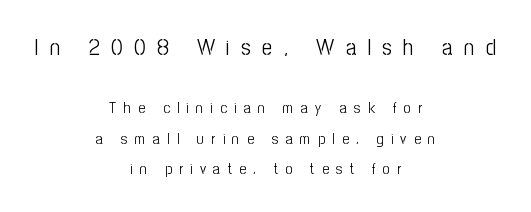
The image shows 23 px text type, upright; set centered, loose line spacing (2.03x), unusually wide letter spacing (+0.49 em), not underlined; the first (top) block is 1.53x larger.
